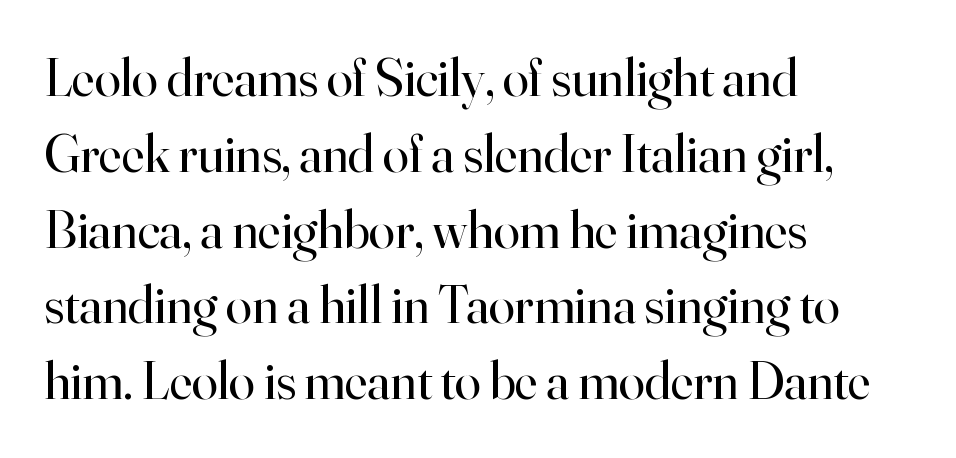
The image shows 53 px regular-weight serif type, upright; set left-aligned, normal line spacing (1.43x), normal letter spacing, not underlined; high stroke contrast and a small x-height.
